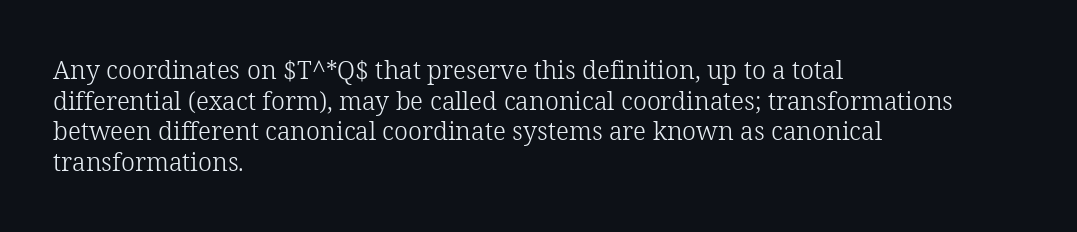
The letters look calm and open, with moderate or lighter stems. Descenders are the only things crossing below the line. Left-aligned paragraph, ragged on the right. Short note: letters normally spaced.
